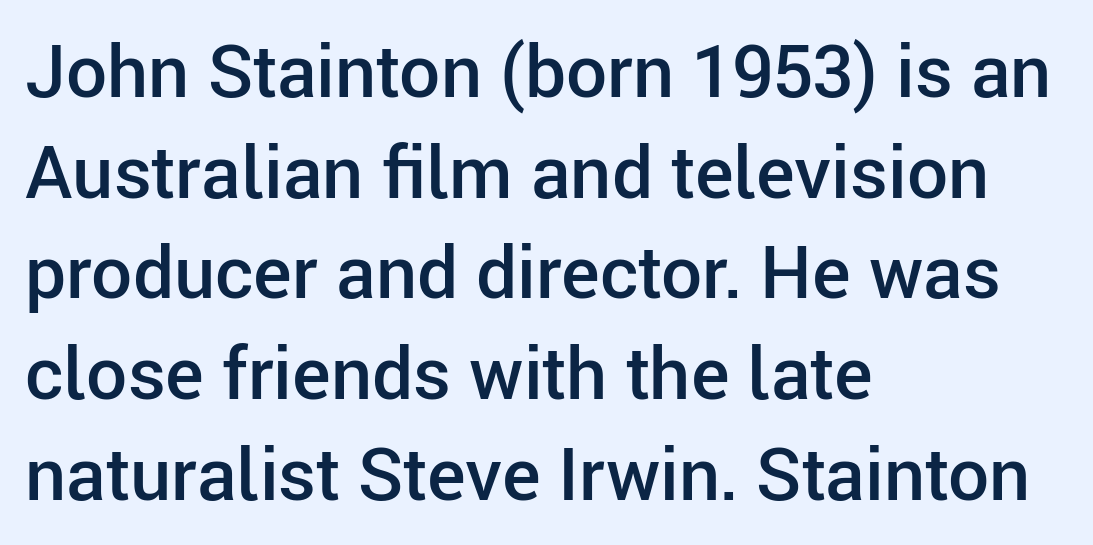
The image shows 73 px semibold sans-serif type, upright; set left-aligned, normal line spacing (1.38x), normal letter spacing, not underlined; low stroke contrast and a medium x-height.
